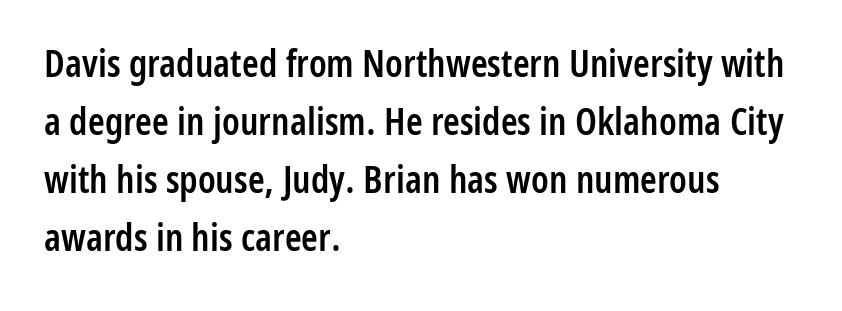
Q: Is the text bold? A: Semi-bold.
Q: Is the text italic (slanted)? A: No, it is upright.
Q: Is the typeface a serif or a sans-serif typeface? A: Sans-serif.
Q: Is the text underlined? A: No.
Q: How is the paragraph aligned? A: Left-aligned.
Q: Is the spacing between letters normal or unusually wide? A: Normal.
Q: Is the spacing between lines tight, normal or loose? A: Normal.
Q: Width (condensed, normal, or wide)? A: Condensed.
Q: Stroke contrast? A: Low.
Q: x-height? A: Medium.
Q: Monospaced? A: No.
